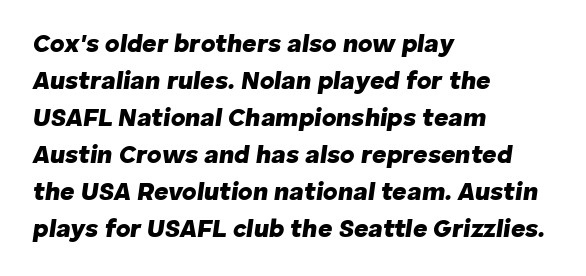
{"italic": "yes", "lean": "right", "slant_degrees": 8, "bold": "yes", "underline": "no", "align": "left", "line_spacing": "normal", "line_spacing_ratio": 1.48, "letter_spacing": "normal", "letter_spacing_em": 0.0, "glyph_px": 25}
